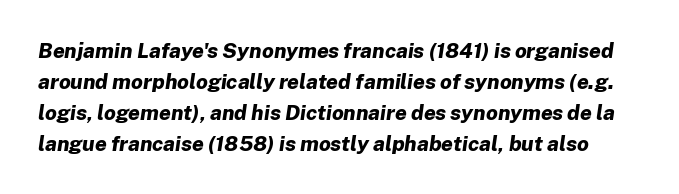
{"italic": "yes", "lean": "right", "slant_degrees": 8, "bold": "yes", "underline": "no", "line_spacing": "normal", "line_spacing_ratio": 1.47, "letter_spacing": "normal", "letter_spacing_em": 0.0, "glyph_px": 21}
